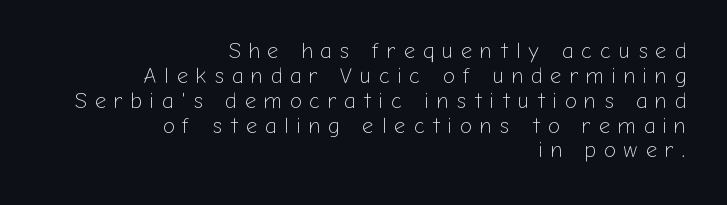
Think standard paragraph weight, or any step lighter than that. Is there any slant? The stems are plumb. Underlining? Definitely not there. Notice how the passage keeps a crisp vertical edge on the right only.
